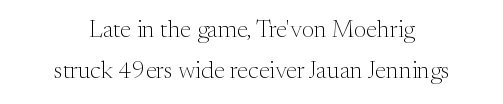
{"italic": "no", "bold": "no", "underline": "no", "line_spacing": "normal", "line_spacing_ratio": 1.69, "letter_spacing": "normal", "letter_spacing_em": 0.0, "glyph_px": 24}
